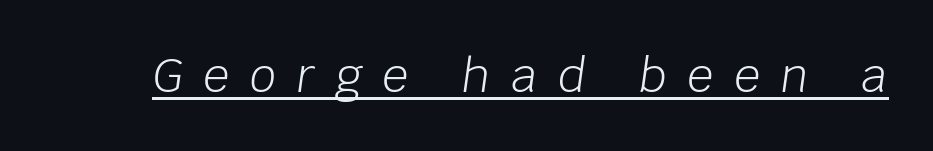
Each letter keeps its own natural width here, so spacing adapts to shape. You can see a thin bar hugging the bottom of the glyphs. Words appear elongated and porous because spacing is wide. An italicized treatment has been applied to the whole sample. No extra ink here — the face is not bold.
